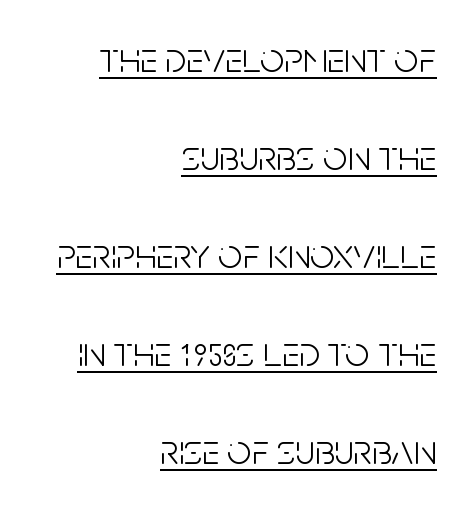
Q: Is the text bold? A: No.
Q: Is the text italic (slanted)? A: No, it is upright.
Q: Is the typeface a serif or a sans-serif typeface? A: Sans-serif.
Q: Is the text underlined? A: Yes.
Q: How is the paragraph aligned? A: Right-aligned.
Q: Is the spacing between letters normal or unusually wide? A: Normal.
Q: Is the spacing between lines tight, normal or loose? A: Loose.
Q: Width (condensed, normal, or wide)? A: Condensed.
Q: Stroke contrast? A: Low.
Q: x-height? A: Large.
Q: Monospaced? A: No.
